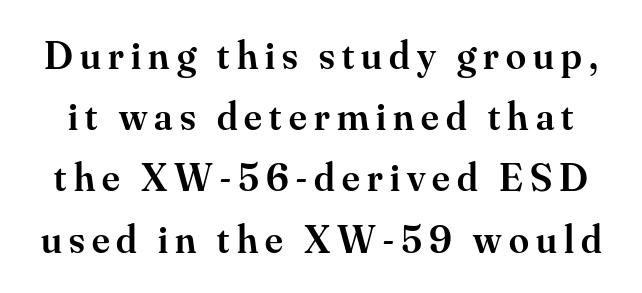
{"serif": "yes", "italic": "no", "bold": "semi", "weight": "semibold", "width": "normal", "stroke_contrast": "medium", "x_height": "small", "monospaced": "no", "underline": "no", "line_spacing": "normal", "line_spacing_ratio": 1.53, "glyph_px": 40}
